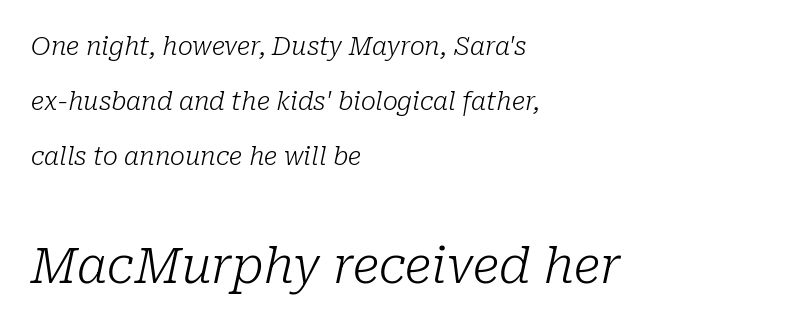
Q: Is the text bold? A: No.
Q: Is the text italic (slanted)? A: Yes, it leans right by about 10 degrees.
Q: Is the typeface a serif or a sans-serif typeface? A: Serif.
Q: Is the text underlined? A: No.
Q: How is the paragraph aligned? A: Left-aligned.
Q: Is the spacing between letters normal or unusually wide? A: Normal.
Q: Is the spacing between lines tight, normal or loose? A: Loose.
Q: Which block of text is set in a larger size, the first (top) or the second (bottom)? A: The second (bottom) one.
Q: Width (condensed, normal, or wide)? A: Normal.
Q: Stroke contrast? A: Low.
Q: x-height? A: Medium.
Q: Monospaced? A: No.
